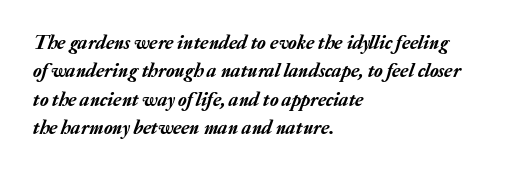
The letters sit at their default tracking, neither squeezed nor spread. Notice how the stems are inclined rather than vertical — that's the hallmark of italics. Just letters on the line, the space beneath them empty. Vertically, the passage feels balanced, rows spaced as you'd expect.
